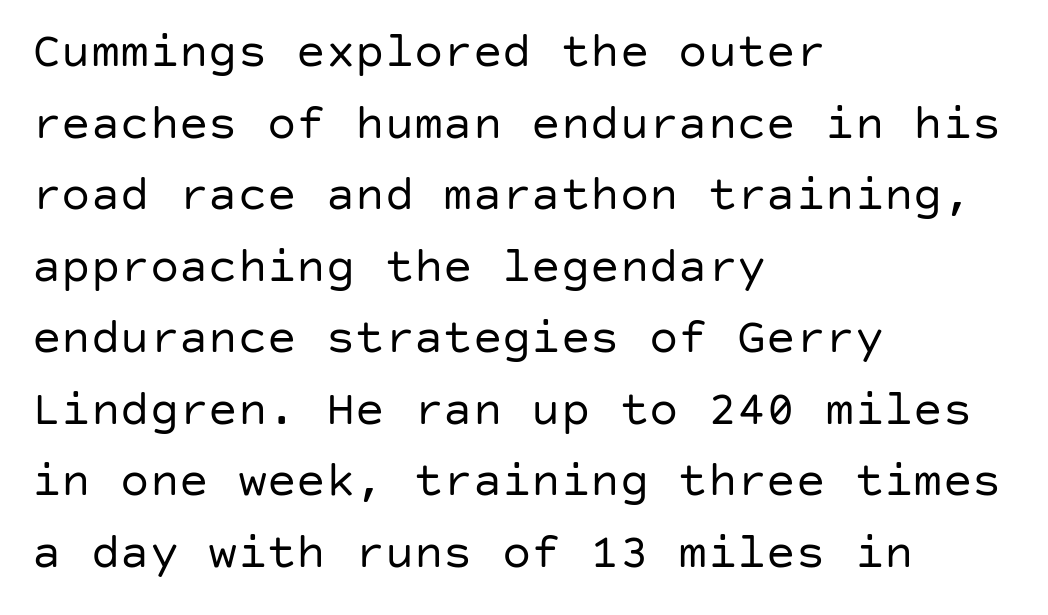
Q: Is the text bold? A: No.
Q: Is the text italic (slanted)? A: No, it is upright.
Q: Is the typeface a serif or a sans-serif typeface? A: Sans-serif.
Q: Is the text underlined? A: No.
Q: How is the paragraph aligned? A: Left-aligned.
Q: Is the spacing between letters normal or unusually wide? A: Normal.
Q: Is the spacing between lines tight, normal or loose? A: Normal.
Q: Width (condensed, normal, or wide)? A: Normal.
Q: Stroke contrast? A: Low.
Q: x-height? A: Large.
